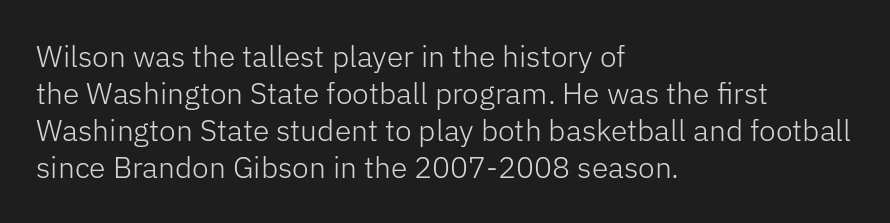
The image shows 30 px light sans-serif type, upright; set left-aligned, line spacing 1.23x, normal letter spacing, not underlined; low stroke contrast and a medium x-height.
